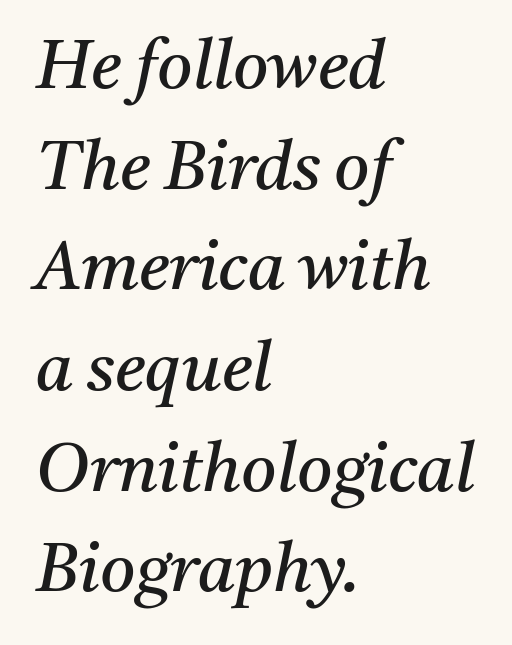
{"serif": "yes", "italic": "yes", "lean": "right", "slant_degrees": 11, "bold": "no", "weight": "regular", "width": "normal", "stroke_contrast": "medium", "x_height": "medium", "monospaced": "no", "underline": "no", "align": "left", "line_spacing": "normal", "line_spacing_ratio": 1.48, "letter_spacing": "normal", "letter_spacing_em": 0.0, "glyph_px": 68}
